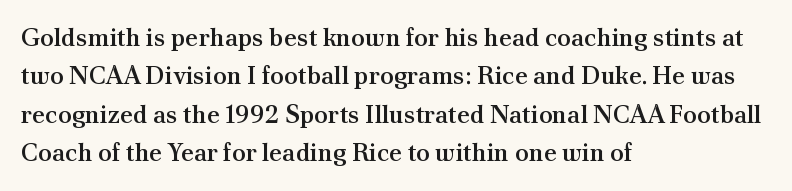
{"italic": "no", "bold": "semi", "underline": "no", "align": "left", "line_spacing": "normal", "line_spacing_ratio": 1.54, "letter_spacing": "normal", "letter_spacing_em": 0.0, "glyph_px": 25}
